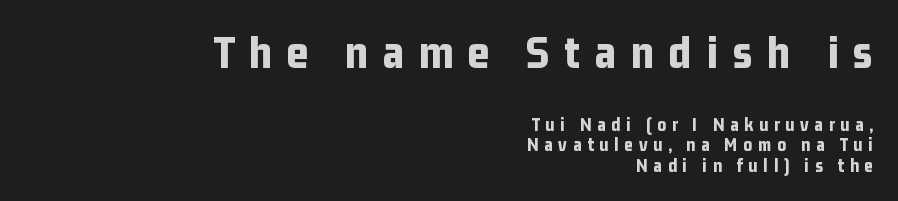
Q: Is the text bold? A: Yes.
Q: Is the text italic (slanted)? A: No, it is upright.
Q: Is the typeface a serif or a sans-serif typeface? A: Sans-serif.
Q: Is the text underlined? A: No.
Q: How is the paragraph aligned? A: Right-aligned.
Q: Is the spacing between letters normal or unusually wide? A: Unusually wide.
Q: Is the spacing between lines tight, normal or loose? A: Tight.
Q: Which block of text is set in a larger size, the first (top) or the second (bottom)? A: The first (top) one.
Q: Width (condensed, normal, or wide)? A: Condensed.
Q: Stroke contrast? A: Low.
Q: x-height? A: Medium.
Q: Monospaced? A: No.
